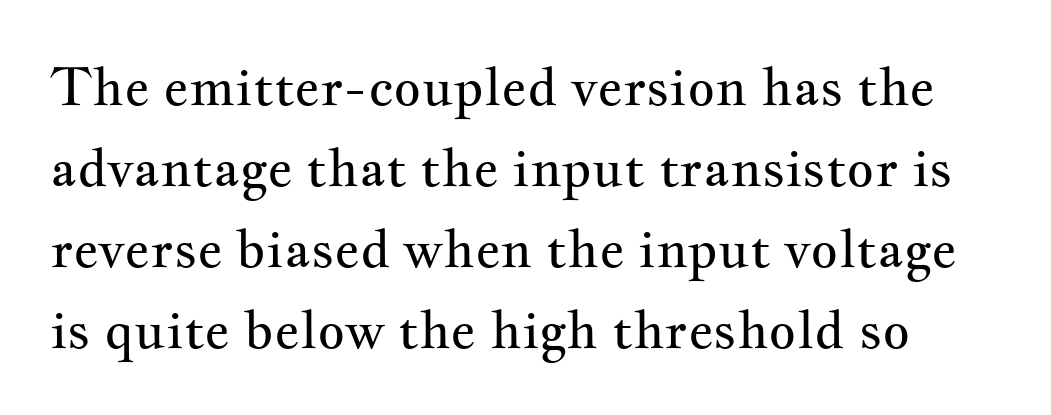
The lines sit at an ordinary, default distance from one another. The axis of the letterforms is exactly vertical. Character widths vary here, with narrow letters taking less room than wide ones. The passage shown has conventional tracking throughout.
